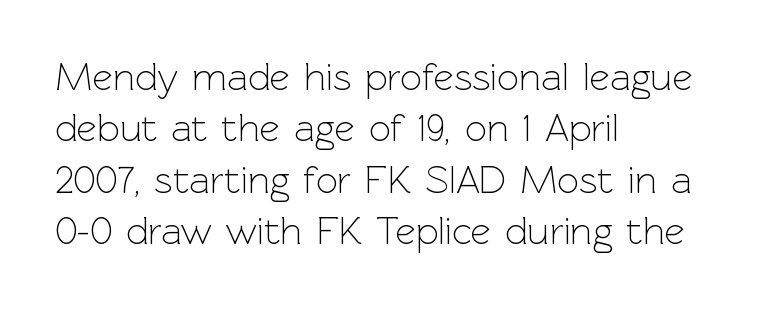
The image shows 39 px light sans-serif type, upright; set left-aligned, normal line spacing (1.32x), normal letter spacing, not underlined; a medium x-height.
